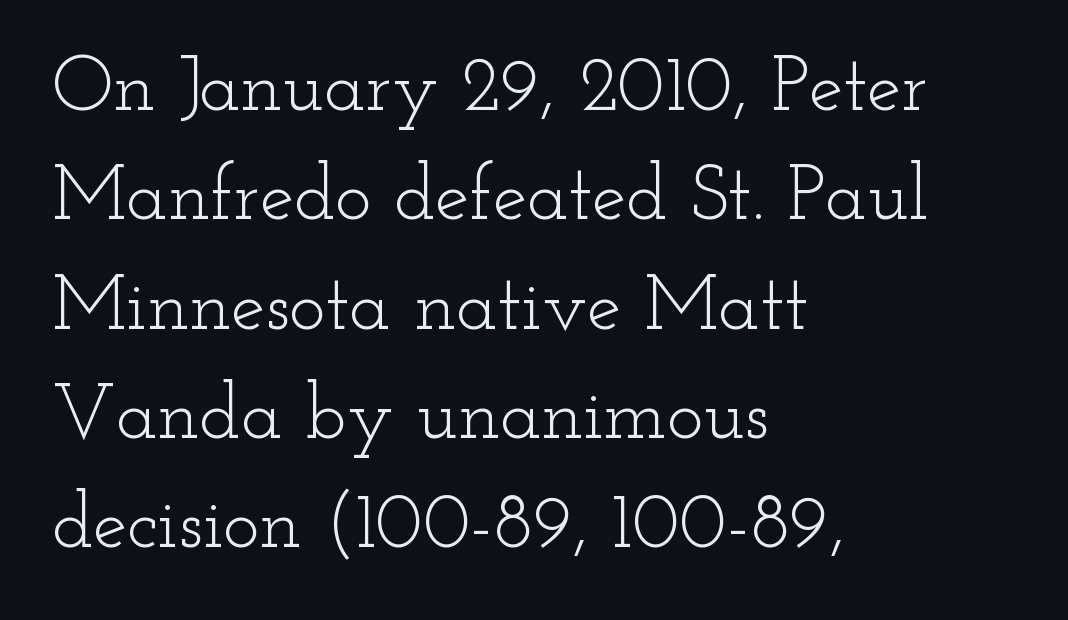
{"serif": "yes", "italic": "no", "bold": "no", "weight": "light", "width": "wide", "stroke_contrast": "low", "x_height": "small", "monospaced": "no", "underline": "no", "align": "left", "line_spacing": "normal", "line_spacing_ratio": 1.42, "letter_spacing": "normal", "letter_spacing_em": 0.0, "glyph_px": 77}
